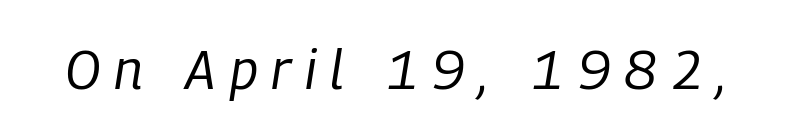
The baseline area is clear. The passage shown is typed in a proportional face where columns would drift. Characters are canted at an angle relative to the baseline's perpendicular. This reads as an unemphasized weight, regular at the heaviest. The gaps between neighbouring characters are conspicuously large.
